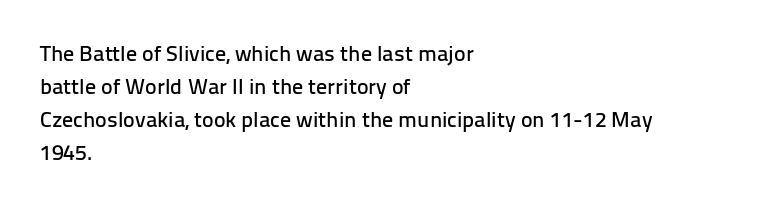
The image shows 22 px text type, upright; set left-aligned, normal line spacing (1.5x), normal letter spacing, not underlined.
